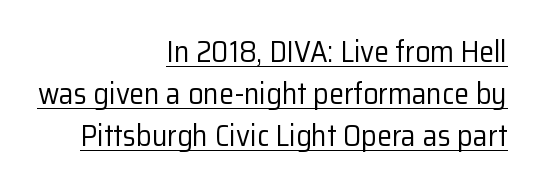
Q: Is the text bold? A: No.
Q: Is the text italic (slanted)? A: No, it is upright.
Q: Is the typeface a serif or a sans-serif typeface? A: Sans-serif.
Q: Is the text underlined? A: Yes.
Q: How is the paragraph aligned? A: Right-aligned.
Q: Is the spacing between letters normal or unusually wide? A: Normal.
Q: Is the spacing between lines tight, normal or loose? A: Normal.
Q: Width (condensed, normal, or wide)? A: Normal.
Q: Stroke contrast? A: Low.
Q: x-height? A: Medium.
Q: Monospaced? A: No.
